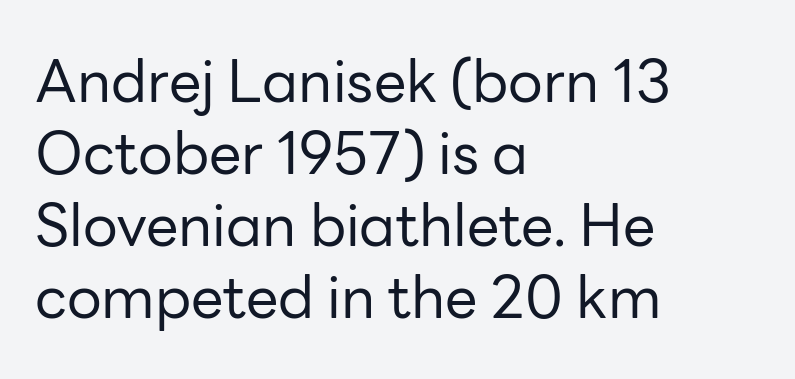
{"serif": "no", "italic": "no", "bold": "no", "weight": "regular", "width": "normal", "stroke_contrast": "low", "x_height": "medium", "monospaced": "no", "underline": "no", "align": "left", "line_spacing_ratio": 1.24, "letter_spacing": "normal", "letter_spacing_em": 0.0, "glyph_px": 58}
